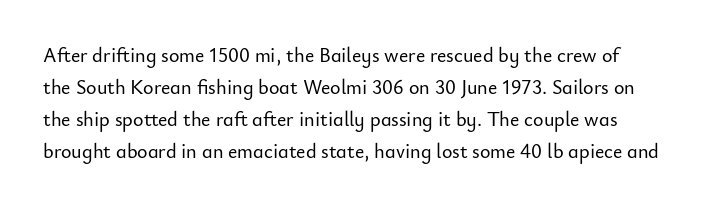
{"italic": "no", "underline": "no", "line_spacing": "normal", "line_spacing_ratio": 1.6, "letter_spacing": "normal", "letter_spacing_em": 0.0, "glyph_px": 20}
